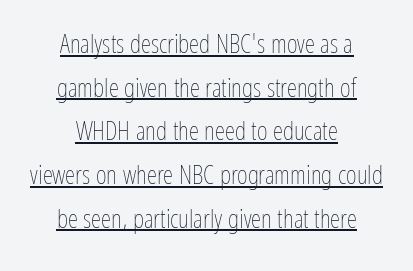
Underlining? Definitely there. Counters stay open thanks to moderate or lighter strokes. Tracking here is standard; glyphs follow each other at the usual distance. This sample keeps an unexceptional amount of space between lines. Every stem runs plumb, perpendicular to the baseline.
